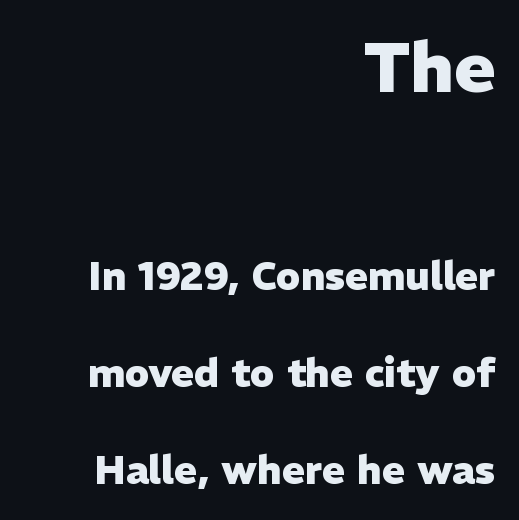
{"serif": "no", "italic": "no", "bold": "yes", "weight": "heavy", "width": "normal", "stroke_contrast": "low", "x_height": "medium", "monospaced": "no", "underline": "no", "align": "right", "line_spacing": "loose", "line_spacing_ratio": 2.49, "letter_spacing": "normal", "letter_spacing_em": 0.0, "larger_block": "first", "size_ratio": 1.77, "glyph_px": 69}
